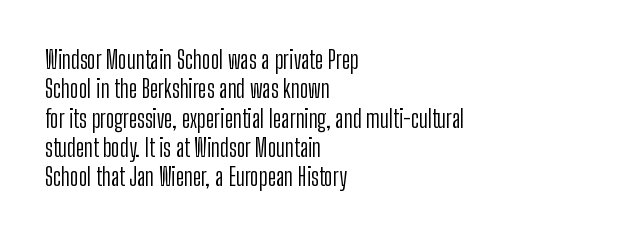
Q: Is the text bold? A: No.
Q: Is the text italic (slanted)? A: No, it is upright.
Q: Is the text underlined? A: No.
Q: How is the paragraph aligned? A: Left-aligned.
Q: Is the spacing between letters normal or unusually wide? A: Normal.
